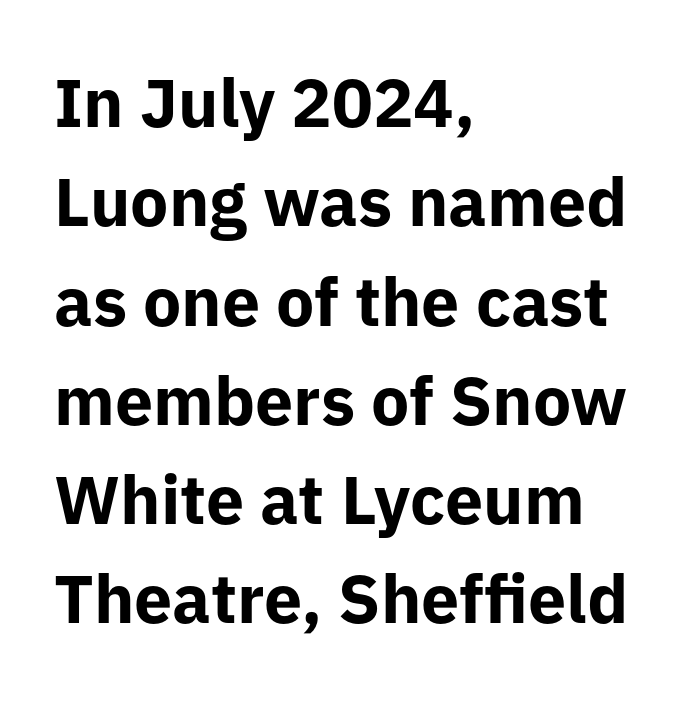
Summary of weight: heavy, a full bold. Reading down the block, your eye returns to a fixed left position each line. Is there any slant? The stems are plumb. Just letters on the line, the space beneath them empty. Default kerning and tracking; the words read as compact shapes. The face used here is proportionally spaced, like ordinary book or web type.
